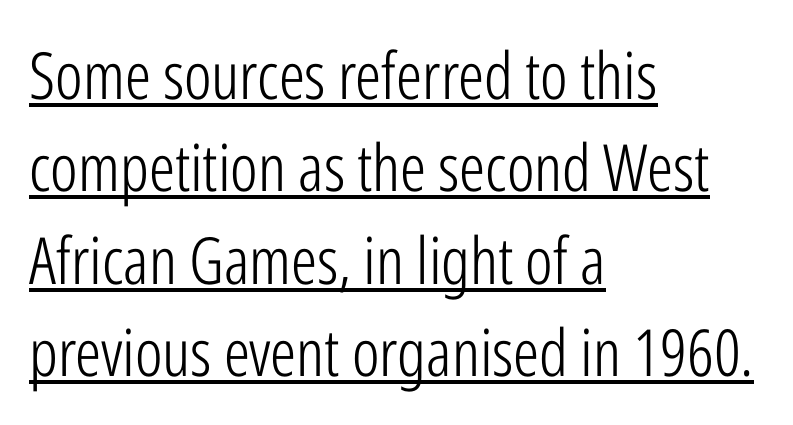
Q: Is the text bold? A: No.
Q: Is the text italic (slanted)? A: No, it is upright.
Q: Is the typeface a serif or a sans-serif typeface? A: Sans-serif.
Q: Is the text underlined? A: Yes.
Q: How is the paragraph aligned? A: Left-aligned.
Q: Is the spacing between letters normal or unusually wide? A: Normal.
Q: Is the spacing between lines tight, normal or loose? A: Normal.
Q: Width (condensed, normal, or wide)? A: Condensed.
Q: Stroke contrast? A: Low.
Q: x-height? A: Medium.
Q: Monospaced? A: No.
